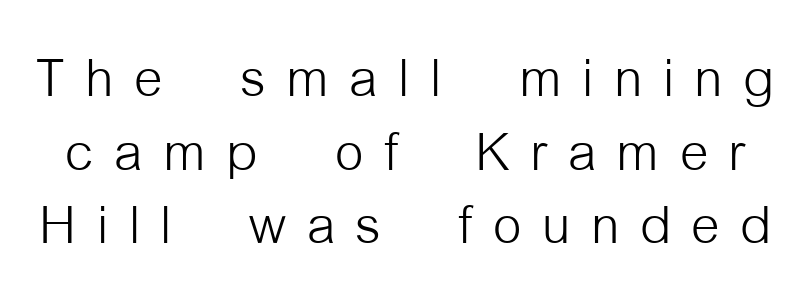
This reads as an unemphasized weight, regular at the heaviest. These lines are rendered in a variable-pitch font. Regarding leading, the lines here are crowded together. Does the lettering tilt? It doesn't — this is upright. Students, note that the glyphs here are deliberately spaced far apart.
